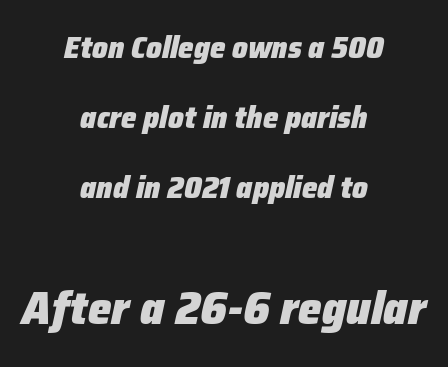
{"italic": "yes", "lean": "right", "slant_degrees": 12, "bold": "yes", "weight": "heavy", "width": "normal", "stroke_contrast": "low", "x_height": "medium", "monospaced": "no", "underline": "no", "align": "center", "line_spacing": "loose", "line_spacing_ratio": 2.26, "letter_spacing": "normal", "letter_spacing_em": 0.0, "larger_block": "second", "size_ratio": 1.52, "glyph_px": 47}
